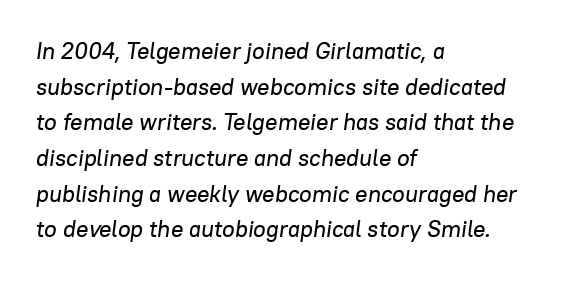
The image shows 23 px text type, italic (leaning right); set left-aligned, normal line spacing (1.55x), normal letter spacing, not underlined.
